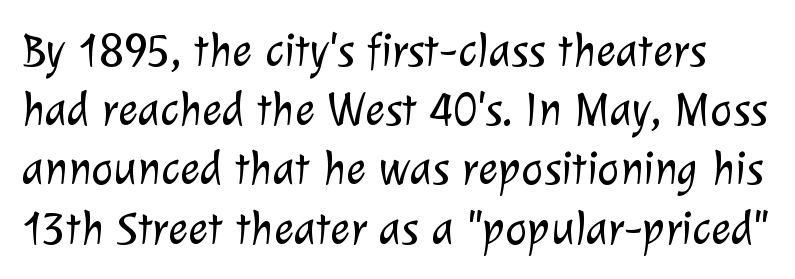
The image shows 47 px light sans-serif type; set normal line spacing (1.26x), normal letter spacing, not underlined; low stroke contrast and a medium x-height.
